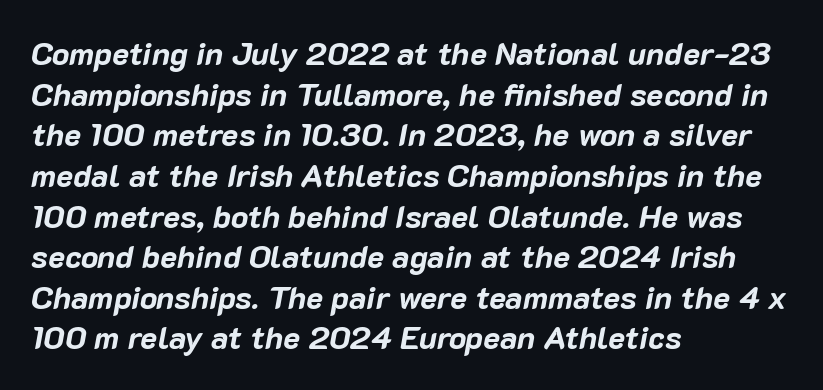
Q: Is the text bold? A: Yes.
Q: Is the text italic (slanted)? A: Yes, it leans right by about 10 degrees.
Q: Is the text underlined? A: No.
Q: How is the paragraph aligned? A: Left-aligned.
Q: Is the spacing between letters normal or unusually wide? A: Normal.
Q: Is the spacing between lines tight, normal or loose? A: Normal.
Q: Width (condensed, normal, or wide)? A: Normal.
Q: Stroke contrast? A: Low.
Q: x-height? A: Medium.
Q: Monospaced? A: No.
